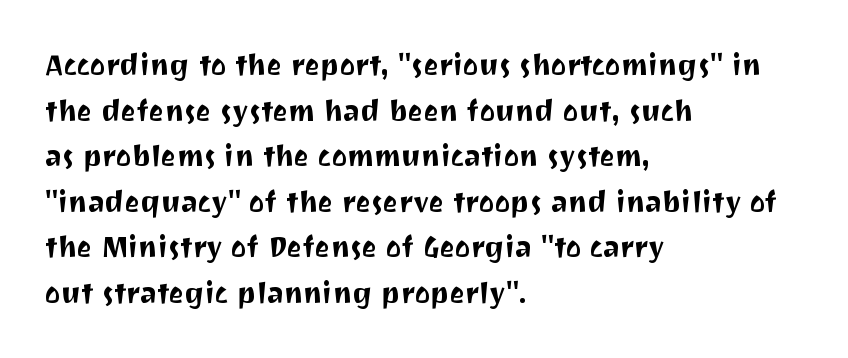
{"serif": "no", "italic": "no", "width": "normal", "stroke_contrast": "medium", "x_height": "medium", "monospaced": "no", "underline": "no", "align": "left", "line_spacing": "normal", "line_spacing_ratio": 1.57, "letter_spacing": "normal", "letter_spacing_em": 0.0, "glyph_px": 29}
